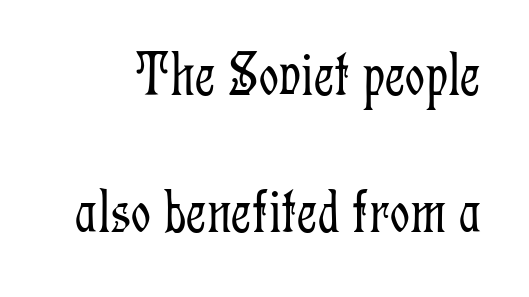
The image shows 62 px light, condensed serif type, upright; set loose line spacing (2.21x), normal letter spacing, not underlined; low stroke contrast and a medium x-height.
